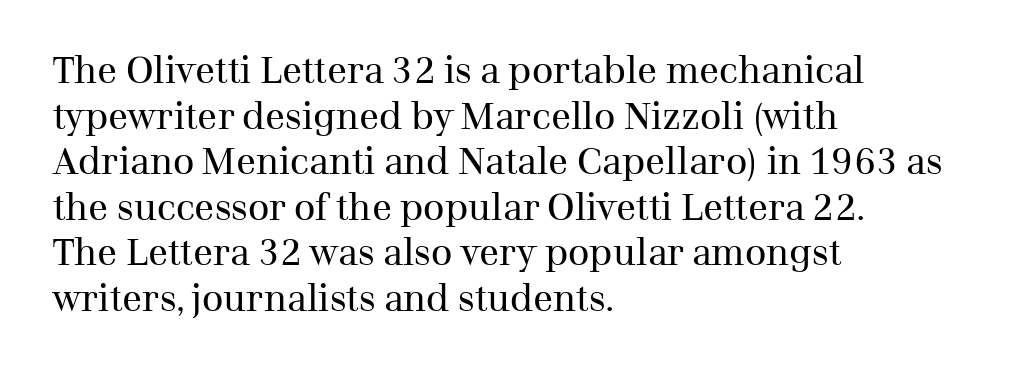
The image shows 37 px regular-weight serif type, upright; set left-aligned, line spacing 1.23x, normal letter spacing, not underlined; medium stroke contrast and a medium x-height.
